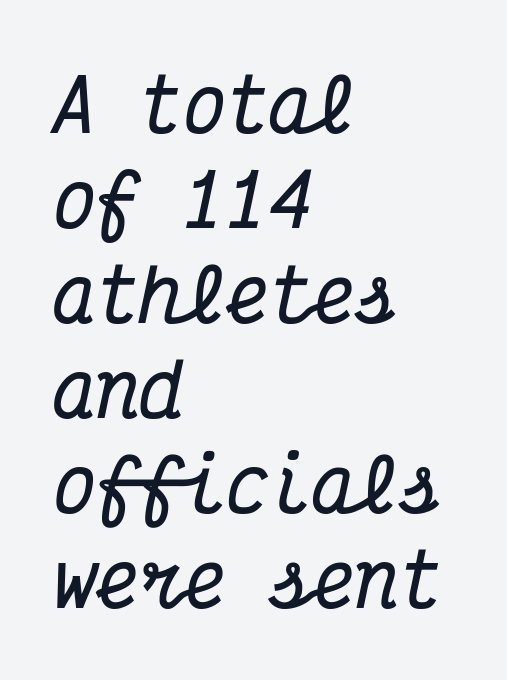
Classification — serif. The strokes are fattened all the way to bold. The typography opts for an oblique posture over an upright one. The compositor pushed each line to the left boundary.
